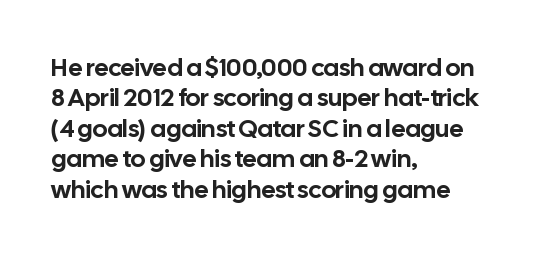
The image shows 25 px text type, upright; set left-aligned, line spacing 1.22x, normal letter spacing, not underlined.
